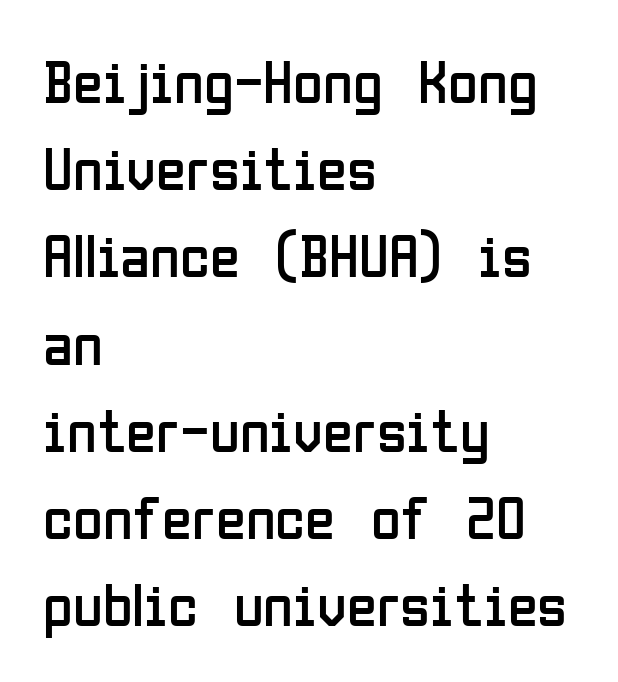
Q: Is the text bold? A: No.
Q: Is the text italic (slanted)? A: No, it is upright.
Q: Is the typeface a serif or a sans-serif typeface? A: Sans-serif.
Q: Is the text underlined? A: No.
Q: How is the paragraph aligned? A: Left-aligned.
Q: Is the spacing between letters normal or unusually wide? A: Normal.
Q: Is the spacing between lines tight, normal or loose? A: Normal.
Q: Width (condensed, normal, or wide)? A: Condensed.
Q: Stroke contrast? A: Low.
Q: x-height? A: Medium.
Q: Monospaced? A: No.
